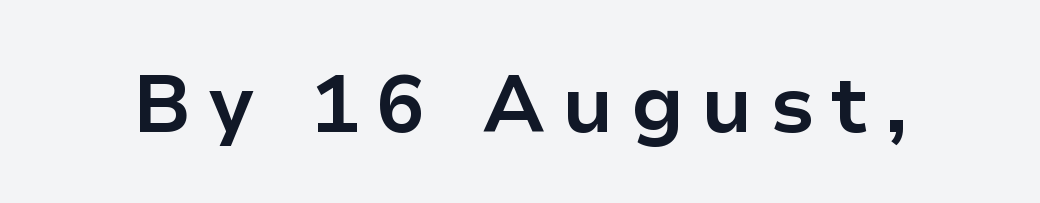
The font family rendered here belongs to the sans-serif group. Looks like regular typesetting: each glyph gets only the width it needs. Each row of text sits above clean, open space. The face used here has the dense, thick strokes of a bold.
